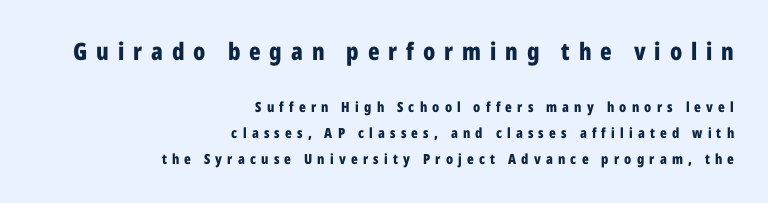
{"italic": "no", "bold": "yes", "underline": "no", "align": "right", "line_spacing_ratio": 1.84, "letter_spacing": "wide", "letter_spacing_em": 0.37, "larger_block": "first", "size_ratio": 1.71, "glyph_px": 24}
